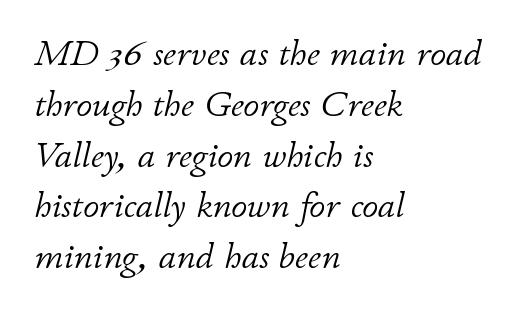
{"italic": "yes", "lean": "right", "slant_degrees": 11, "bold": "no", "weight": "light", "width": "normal", "stroke_contrast": "low", "x_height": "small", "monospaced": "no", "underline": "no", "align": "left", "line_spacing": "normal", "line_spacing_ratio": 1.41, "letter_spacing": "normal", "letter_spacing_em": 0.0, "glyph_px": 36}
